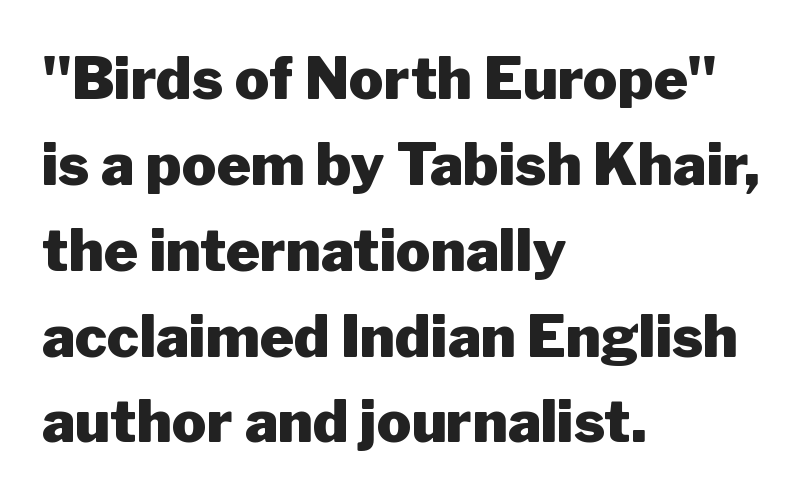
Q: Is the text bold? A: Yes.
Q: Is the text italic (slanted)? A: No, it is upright.
Q: Is the typeface a serif or a sans-serif typeface? A: Sans-serif.
Q: Is the text underlined? A: No.
Q: How is the paragraph aligned? A: Left-aligned.
Q: Is the spacing between letters normal or unusually wide? A: Normal.
Q: Is the spacing between lines tight, normal or loose? A: Normal.
Q: Width (condensed, normal, or wide)? A: Normal.
Q: Stroke contrast? A: Low.
Q: x-height? A: Medium.
Q: Monospaced? A: No.
